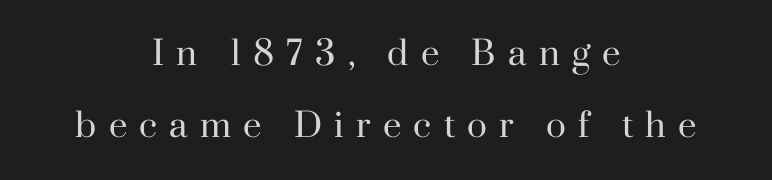
Ink coverage per letter is moderate at most. Someone cranked the tracking dial way up on this one. The axis of the letterforms is exactly vertical. Neither beginnings nor endings align; midpoints do. Think of a printed novel: that variable character pitch is what you see here.
